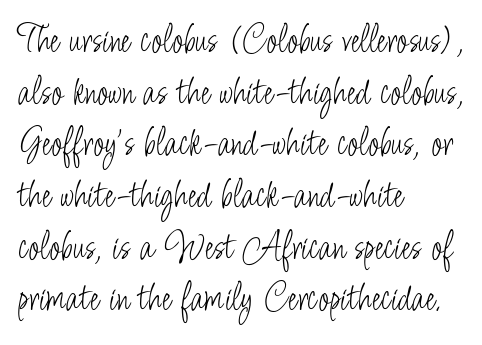
Font category for this specimen: sans-serif. Type without underlining. The rendering uses natural spacing where letterforms have individual widths. In CSS terms this would be text-align: left.
